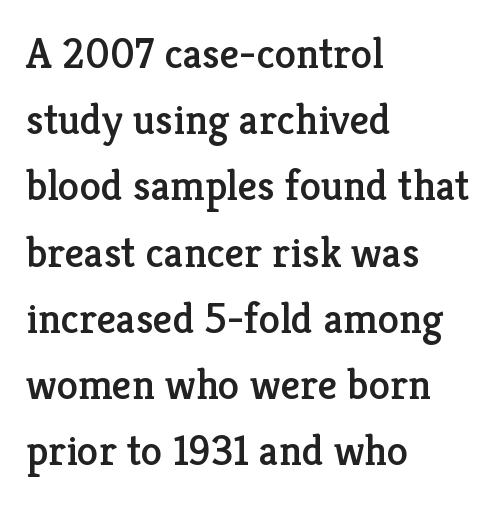
The image shows 43 px serif type, upright; set left-aligned, normal line spacing (1.54x), normal letter spacing, not underlined; low stroke contrast and a medium x-height.
